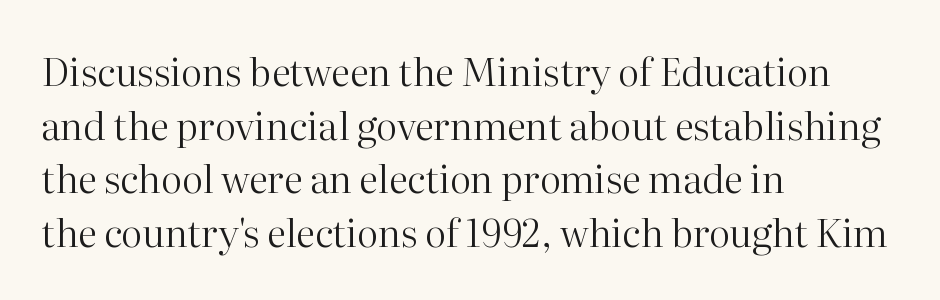
{"serif": "yes", "italic": "no", "bold": "no", "weight": "regular", "width": "normal", "stroke_contrast": "high", "x_height": "medium", "monospaced": "no", "underline": "no", "align": "left", "line_spacing": "normal", "line_spacing_ratio": 1.41, "letter_spacing": "normal", "letter_spacing_em": 0.0, "glyph_px": 38}
